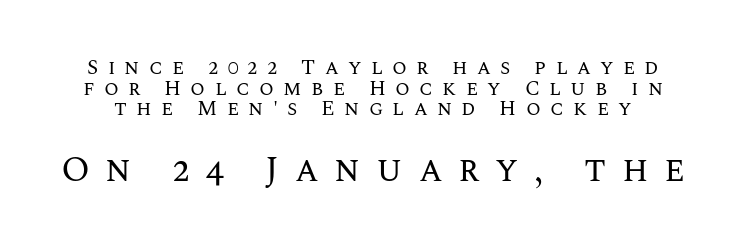
The image shows 36 px regular-weight type, upright; set tight line spacing (0.98x), unusually wide letter spacing (+0.44 em), not underlined; the second (bottom) block is 1.71x larger; medium stroke contrast and a large x-height.
